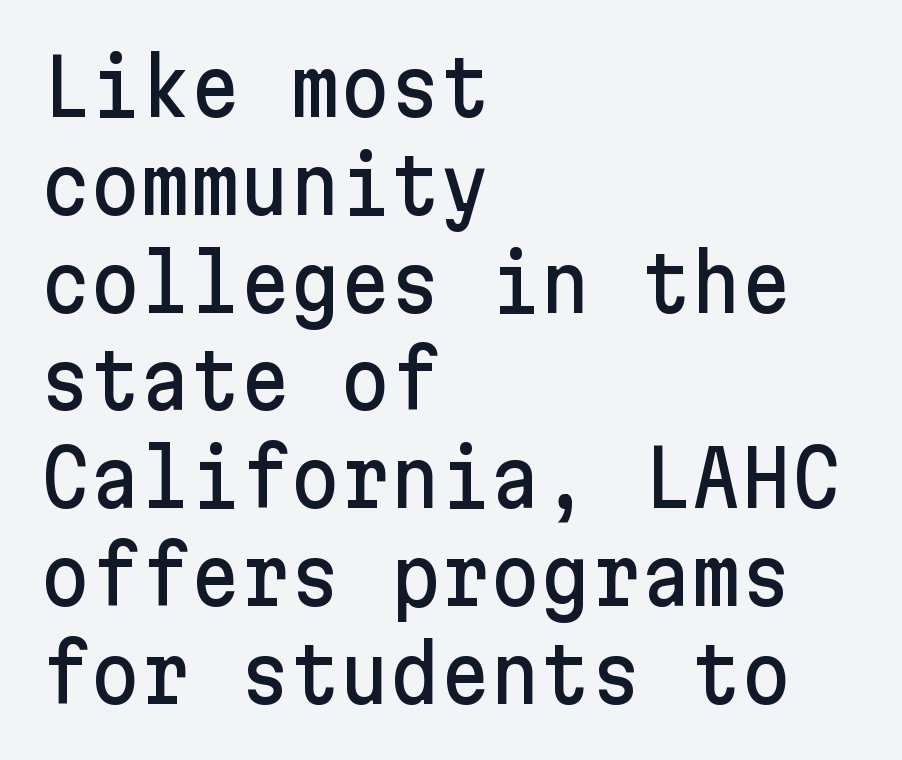
{"serif": "no", "italic": "no", "width": "normal", "stroke_contrast": "low", "x_height": "medium", "underline": "no", "align": "left", "line_spacing": "normal", "line_spacing_ratio": 1.27, "letter_spacing": "normal", "letter_spacing_em": 0.0, "glyph_px": 77}
